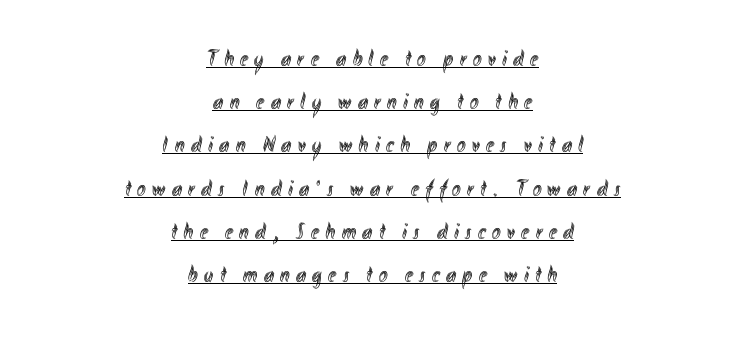
The image shows 23 px text type; set centered, line spacing 1.88x, unusually wide letter spacing (+0.28 em), underlined.
